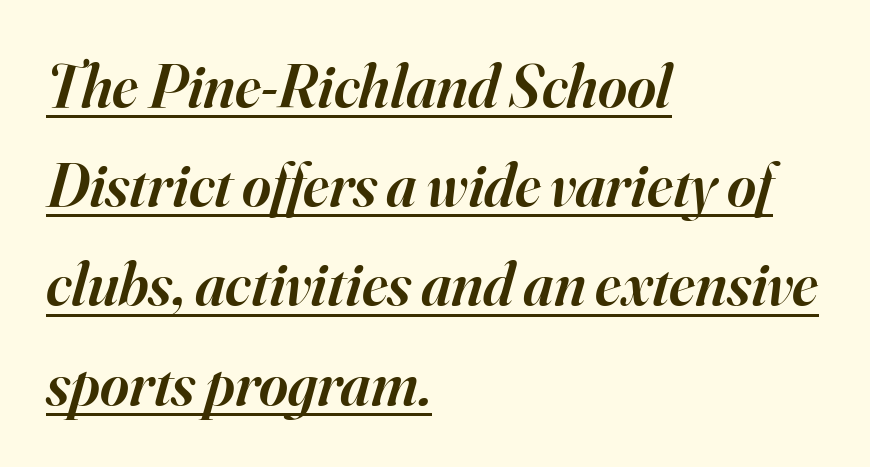
The image shows 62 px semibold serif type, italic (leaning right); set left-aligned, normal line spacing (1.6x), normal letter spacing, underlined; high stroke contrast and a small x-height.
